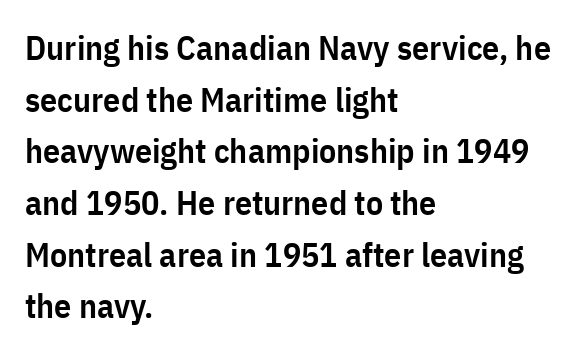
Q: Is the text bold? A: Semi-bold.
Q: Is the text italic (slanted)? A: No, it is upright.
Q: Is the typeface a serif or a sans-serif typeface? A: Sans-serif.
Q: Is the text underlined? A: No.
Q: How is the paragraph aligned? A: Left-aligned.
Q: Is the spacing between letters normal or unusually wide? A: Normal.
Q: Is the spacing between lines tight, normal or loose? A: Normal.
Q: Width (condensed, normal, or wide)? A: Condensed.
Q: Stroke contrast? A: Low.
Q: x-height? A: Medium.
Q: Monospaced? A: No.
